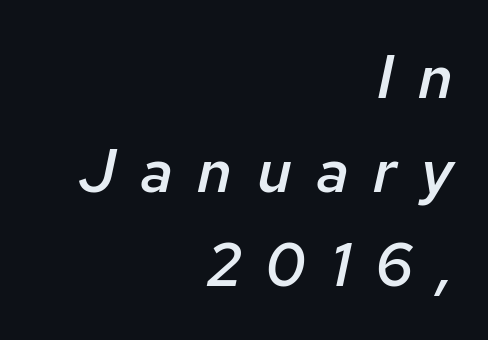
{"italic": "yes", "lean": "right", "slant_degrees": 12, "bold": "semi", "weight": "semibold", "width": "normal", "stroke_contrast": "low", "x_height": "medium", "monospaced": "no", "underline": "no", "align": "right", "line_spacing": "normal", "line_spacing_ratio": 1.54, "letter_spacing": "wide", "letter_spacing_em": 0.4, "glyph_px": 61}
